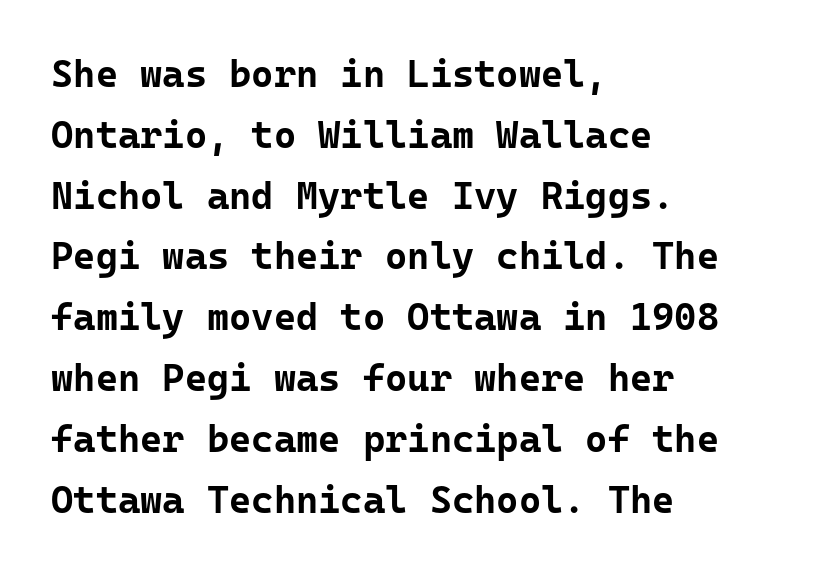
Beneath every word, the page is bare. The rendering uses a moderate line-height, typical for paragraphs. Regarding serifs, this sample does without them. Rendered with straight, roman letterforms.
